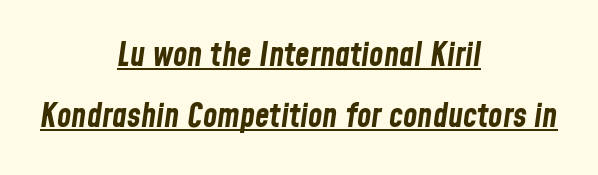
{"italic": "yes", "lean": "right", "slant_degrees": 8, "bold": "yes", "weight": "bold", "width": "condensed", "stroke_contrast": "low", "x_height": "medium", "monospaced": "no", "underline": "yes", "align": "center", "line_spacing_ratio": 1.86, "letter_spacing": "normal", "letter_spacing_em": 0.0, "glyph_px": 33}
